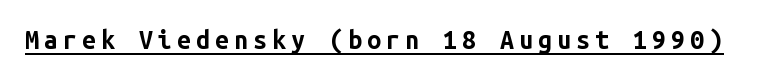
The image shows 25 px bold type, upright; set unusually wide letter spacing (+0.2 em), underlined.
